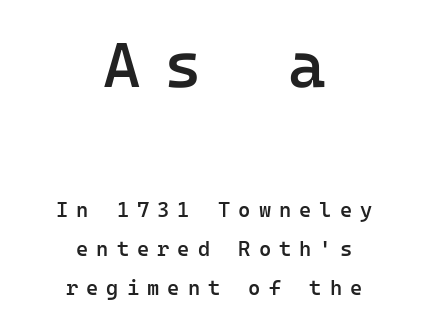
These lines are centered, leaving both edges ragged. Here the designer chose a console-style face with uniform glyph widths. Visually, the top section dominates because its glyphs are scaled up. Serifs: no, the terminals of the letterforms are clean.
